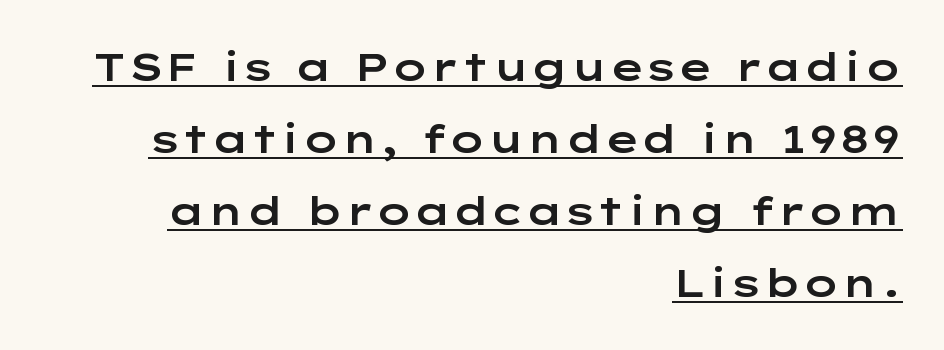
Think of a printed novel: that variable character pitch is what you see here. The type is set solid horizontally, with unmodified tracking. Caption: lettering with a line underneath. All the whitespace from short lines collects on the left.
